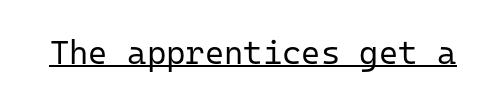
Every character sits straight up, as roman type does. Weight: regular or lighter. Check where the strokes stop: nothing finishes them off — pure sans. You could call the tracking neutral — neither tight nor loose.
